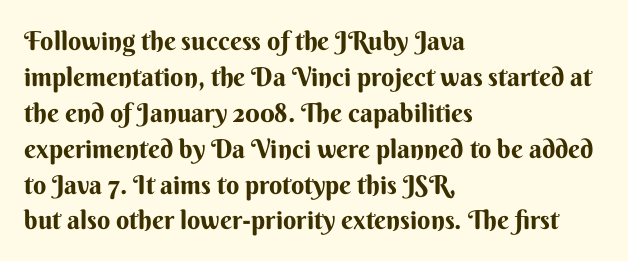
Weight: bold. Inter-character spacing is left at the font's built-in metrics. Check the space under the baseline: it is left empty. These lines sit exactly where default settings would place them. Compared with a centered layout, this one pins lines to the left instead.
